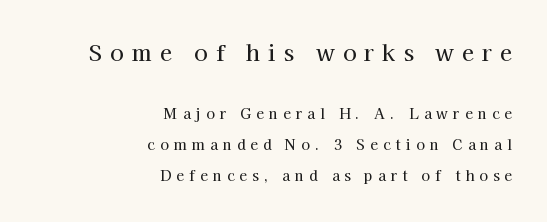
The image shows 22 px text type, upright; set right-aligned, loose line spacing (2.23x), unusually wide letter spacing (+0.37 em), not underlined; the first (top) block is 1.57x larger.
